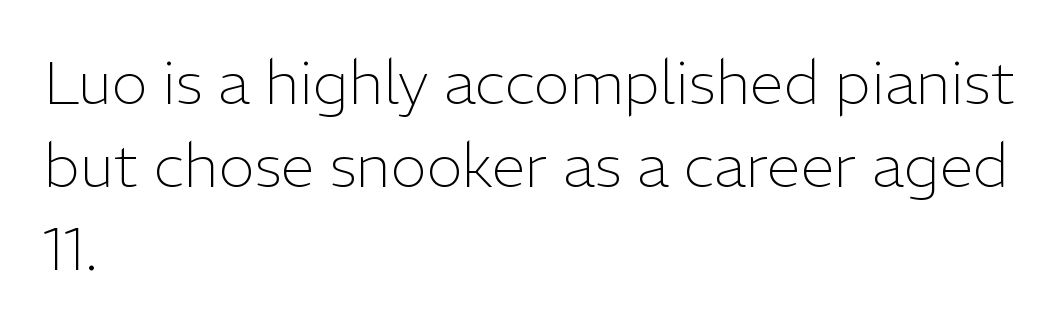
Q: Is the text bold? A: No.
Q: Is the text italic (slanted)? A: No, it is upright.
Q: Is the typeface a serif or a sans-serif typeface? A: Sans-serif.
Q: Is the text underlined? A: No.
Q: How is the paragraph aligned? A: Left-aligned.
Q: Is the spacing between letters normal or unusually wide? A: Normal.
Q: Is the spacing between lines tight, normal or loose? A: Normal.
Q: Width (condensed, normal, or wide)? A: Normal.
Q: Stroke contrast? A: Low.
Q: x-height? A: Medium.
Q: Monospaced? A: No.
